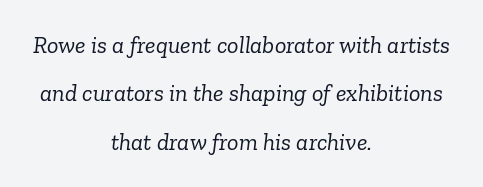
Q: Is the text bold? A: No.
Q: Is the text italic (slanted)? A: Yes, it leans right by about 6 degrees.
Q: Is the text underlined? A: No.
Q: How is the paragraph aligned? A: Centered.
Q: Is the spacing between letters normal or unusually wide? A: Normal.
Q: Is the spacing between lines tight, normal or loose? A: Loose.
